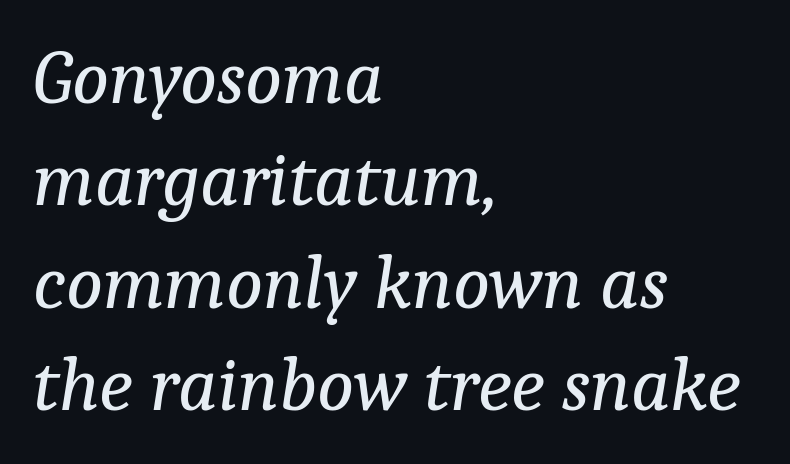
The image shows 77 px regular-weight serif type, italic (leaning right); set left-aligned, normal line spacing (1.33x), normal letter spacing, not underlined; low stroke contrast and a medium x-height.
